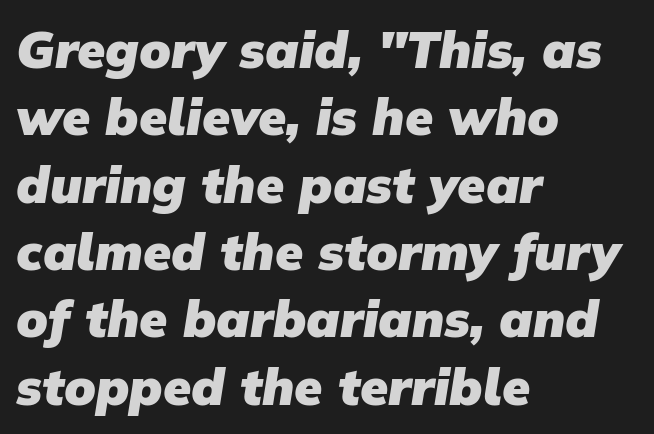
The image shows 51 px heavy sans-serif type; set left-aligned, normal line spacing (1.32x), normal letter spacing, not underlined; low stroke contrast and a medium x-height.
